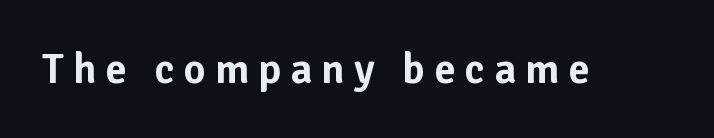
The image shows 43 px sans-serif type, upright; set unusually wide letter spacing (+0.21 em), not underlined; low stroke contrast and a medium x-height.
